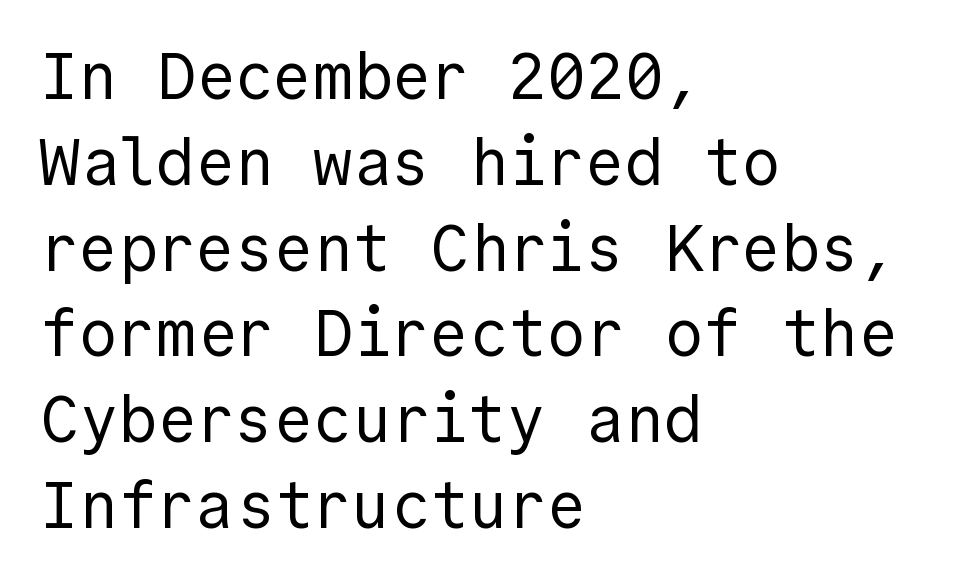
{"serif": "no", "italic": "no", "bold": "no", "weight": "regular", "width": "normal", "x_height": "medium", "underline": "no", "align": "left", "line_spacing": "normal", "line_spacing_ratio": 1.32, "letter_spacing": "normal", "letter_spacing_em": 0.0, "glyph_px": 65}
